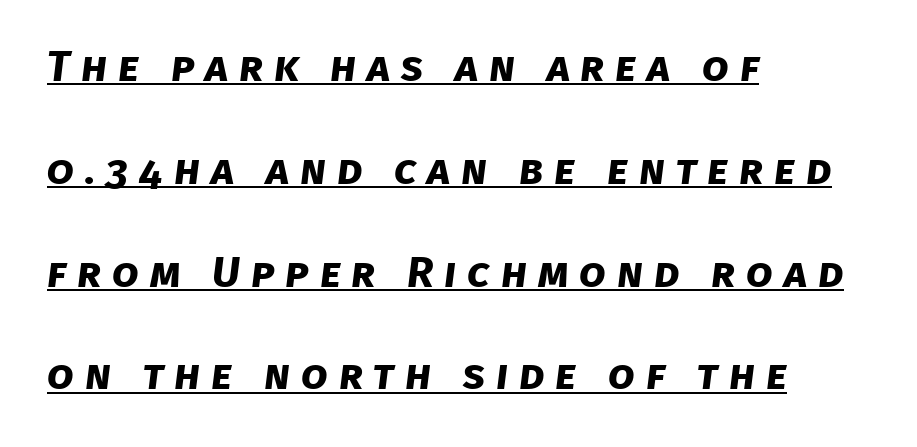
{"serif": "no", "bold": "yes", "weight": "bold", "width": "normal", "stroke_contrast": "low", "x_height": "large", "monospaced": "no", "underline": "yes", "align": "left", "line_spacing": "loose", "line_spacing_ratio": 2.39, "letter_spacing": "wide", "letter_spacing_em": 0.25, "glyph_px": 43}
